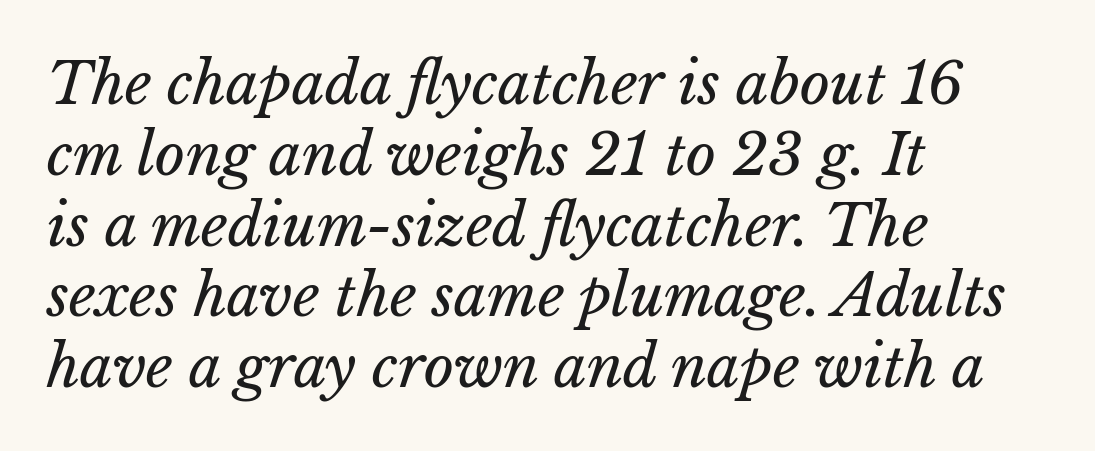
One-word summary of the alignment: left. The typeface has the unassuming heft of standard copy or less. Glance below the letters and you will spot only blank space. Each letter keeps its own natural width here, so spacing adapts to shape. These lines keep a tight, regular rhythm from letter to letter.
